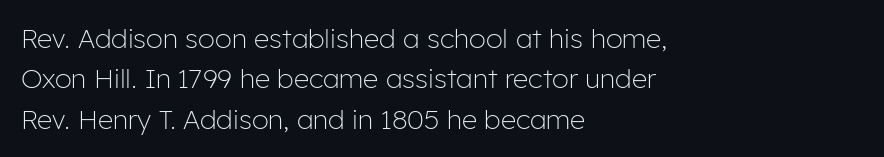
The passage shown stacks its lines at a standard gap. Students, note that the glyphs here touch the page at normal intervals. This reads as an unemphasized weight, regular at the heaviest. Typeset ragged right — the left edge is the straight one. No italicization has been applied; the sample stays upright.
